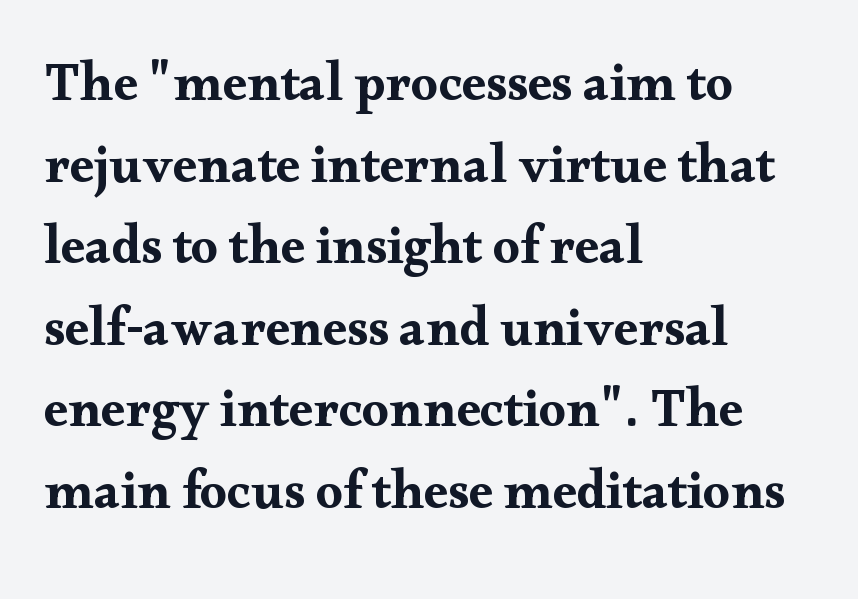
{"serif": "yes", "italic": "no", "width": "wide", "stroke_contrast": "medium", "x_height": "small", "monospaced": "no", "underline": "no", "align": "left", "line_spacing": "normal", "line_spacing_ratio": 1.51, "letter_spacing": "normal", "letter_spacing_em": 0.0, "glyph_px": 54}
